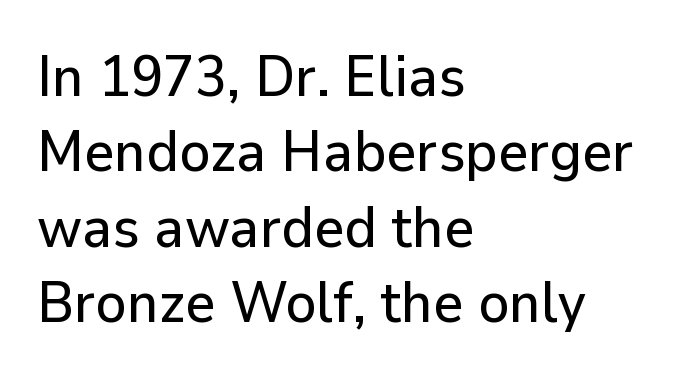
The image shows 58 px sans-serif type, upright; set left-aligned, normal line spacing (1.3x), normal letter spacing, not underlined; low stroke contrast and a medium x-height.
